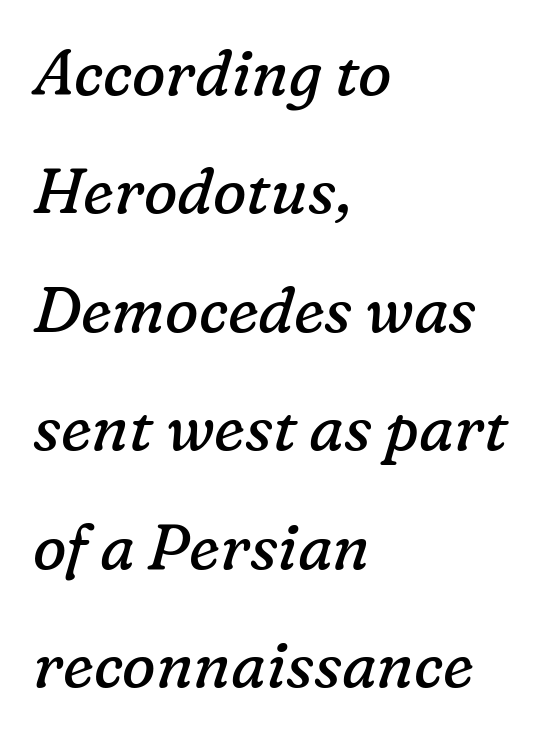
{"serif": "yes", "italic": "yes", "lean": "right", "slant_degrees": 16, "bold": "no", "weight": "regular", "width": "normal", "stroke_contrast": "low", "x_height": "medium", "monospaced": "no", "underline": "no", "align": "left", "line_spacing_ratio": 1.88, "letter_spacing": "normal", "letter_spacing_em": 0.0, "glyph_px": 63}
